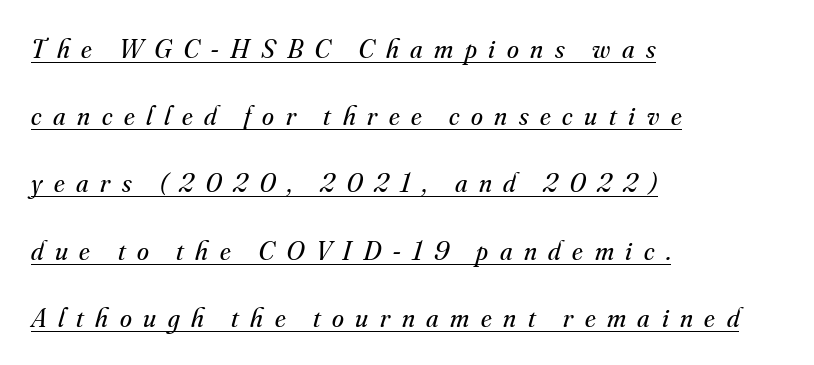
Typeset ragged right — the left edge is the straight one. Counters stay open thanks to moderate or lighter strokes. Tracking here is generous; glyphs stand well apart from one another. An italicized treatment has been applied to the whole sample. The lettering is marked with a stroke running underneath it.
